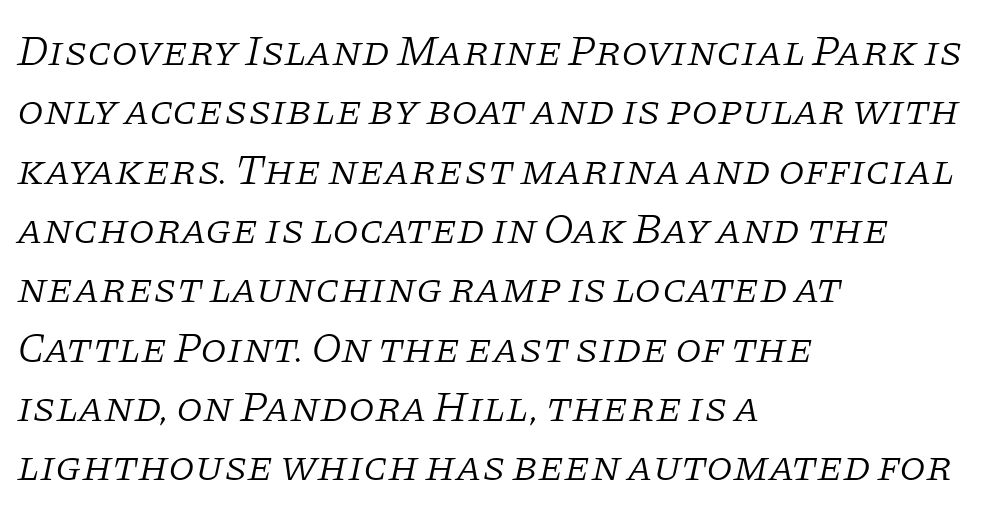
Q: Is the text bold? A: No.
Q: Is the text italic (slanted)? A: Yes, it leans right by about 11 degrees.
Q: Is the typeface a serif or a sans-serif typeface? A: Serif.
Q: Is the text underlined? A: No.
Q: How is the paragraph aligned? A: Left-aligned.
Q: Is the spacing between letters normal or unusually wide? A: Normal.
Q: Is the spacing between lines tight, normal or loose? A: Normal.
Q: Width (condensed, normal, or wide)? A: Normal.
Q: Stroke contrast? A: Low.
Q: x-height? A: Large.
Q: Monospaced? A: No.
